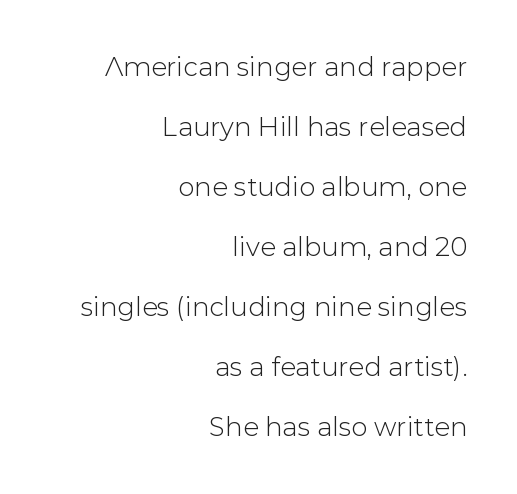
{"italic": "no", "underline": "no", "align": "right", "line_spacing": "loose", "line_spacing_ratio": 2.31, "letter_spacing": "normal", "letter_spacing_em": 0.0, "glyph_px": 26}
